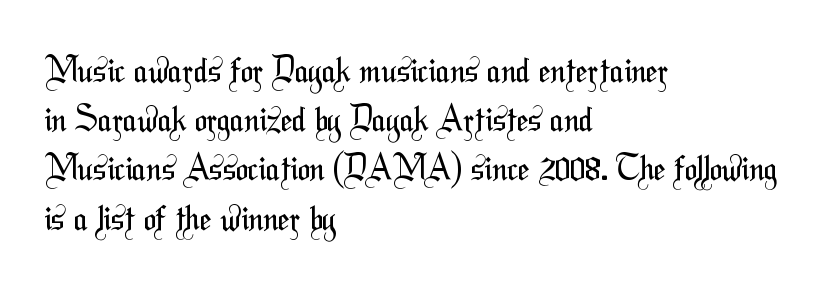
Q: Is the text bold? A: No.
Q: Is the typeface a serif or a sans-serif typeface? A: Sans-serif.
Q: Is the text underlined? A: No.
Q: How is the paragraph aligned? A: Left-aligned.
Q: Is the spacing between letters normal or unusually wide? A: Normal.
Q: Is the spacing between lines tight, normal or loose? A: Normal.
Q: Width (condensed, normal, or wide)? A: Condensed.
Q: Stroke contrast? A: Medium.
Q: x-height? A: Medium.
Q: Monospaced? A: No.
